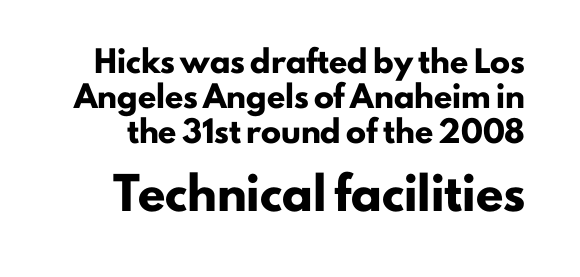
Q: Is the text bold? A: Yes.
Q: Is the text italic (slanted)? A: No, it is upright.
Q: Is the typeface a serif or a sans-serif typeface? A: Sans-serif.
Q: Is the text underlined? A: No.
Q: Is the spacing between letters normal or unusually wide? A: Normal.
Q: Which block of text is set in a larger size, the first (top) or the second (bottom)? A: The second (bottom) one.
Q: Width (condensed, normal, or wide)? A: Normal.
Q: Stroke contrast? A: Low.
Q: x-height? A: Small.
Q: Monospaced? A: No.
